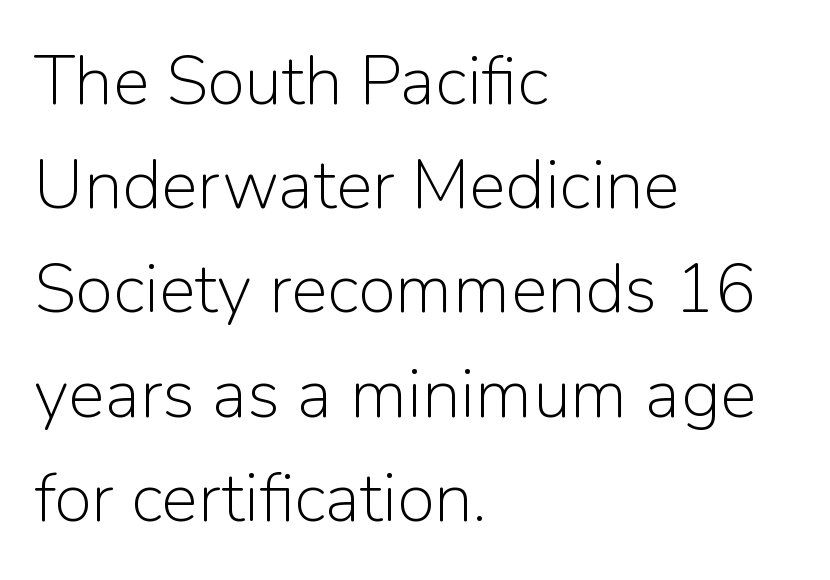
{"serif": "no", "italic": "no", "bold": "no", "weight": "light", "width": "normal", "stroke_contrast": "low", "x_height": "medium", "monospaced": "no", "underline": "no", "align": "left", "line_spacing": "normal", "line_spacing_ratio": 1.51, "letter_spacing": "normal", "letter_spacing_em": 0.0, "glyph_px": 69}
